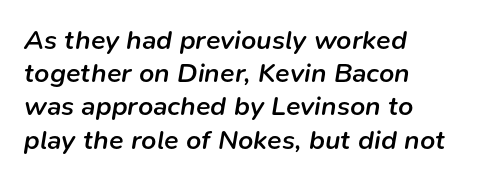
{"italic": "yes", "lean": "right", "slant_degrees": 9, "bold": "semi", "underline": "no", "align": "left", "line_spacing_ratio": 1.23, "letter_spacing": "normal", "letter_spacing_em": 0.0, "glyph_px": 27}
